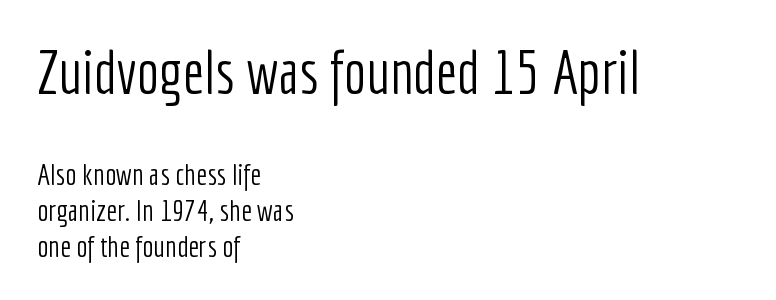
The image shows 60 px light, condensed sans-serif type, upright; set left-aligned, line spacing 1.19x, normal letter spacing, not underlined; the first (top) block is 2.0x larger; low stroke contrast and a medium x-height.
